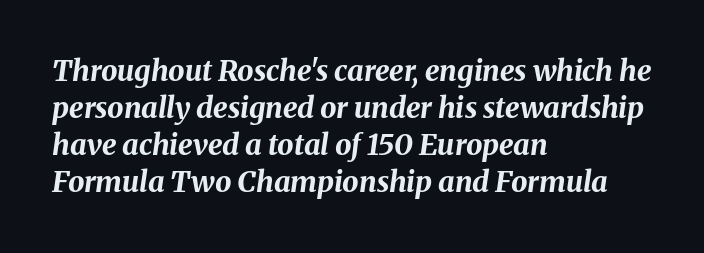
{"italic": "yes", "lean": "right", "slant_degrees": 8, "bold": "yes", "weight": "bold", "width": "normal", "stroke_contrast": "medium", "x_height": "medium", "monospaced": "no", "underline": "no", "align": "left", "line_spacing": "normal", "line_spacing_ratio": 1.28, "letter_spacing": "normal", "letter_spacing_em": 0.0, "glyph_px": 29}
